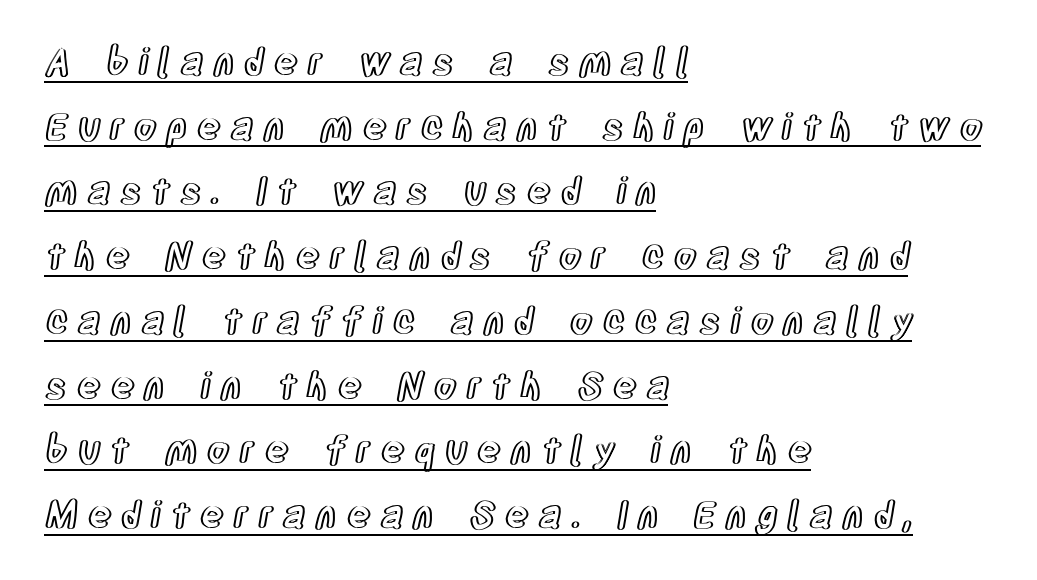
{"width": "condensed", "x_height": "large", "monospaced": "no", "underline": "yes", "align": "left", "line_spacing_ratio": 1.75, "letter_spacing": "wide", "letter_spacing_em": 0.26, "glyph_px": 37}
